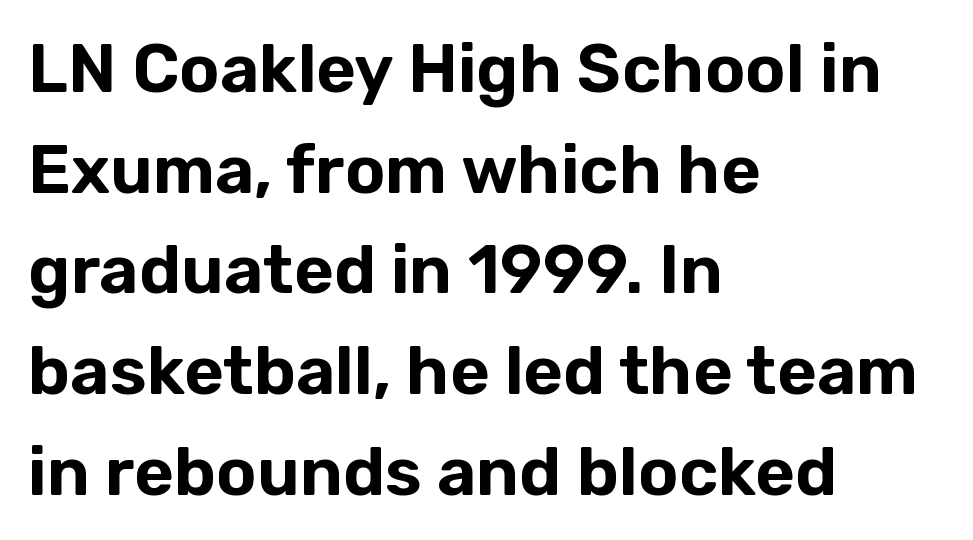
Q: Is the text italic (slanted)? A: No, it is upright.
Q: Is the typeface a serif or a sans-serif typeface? A: Sans-serif.
Q: Is the text underlined? A: No.
Q: How is the paragraph aligned? A: Left-aligned.
Q: Is the spacing between letters normal or unusually wide? A: Normal.
Q: Is the spacing between lines tight, normal or loose? A: Normal.
Q: Width (condensed, normal, or wide)? A: Normal.
Q: Stroke contrast? A: Low.
Q: x-height? A: Medium.
Q: Monospaced? A: No.
